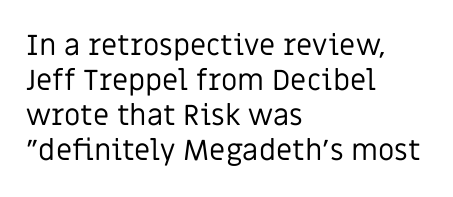
Q: Is the text bold? A: No.
Q: Is the text italic (slanted)? A: No, it is upright.
Q: Is the typeface a serif or a sans-serif typeface? A: Sans-serif.
Q: Is the text underlined? A: No.
Q: How is the paragraph aligned? A: Left-aligned.
Q: Is the spacing between letters normal or unusually wide? A: Normal.
Q: Width (condensed, normal, or wide)? A: Normal.
Q: Stroke contrast? A: Low.
Q: x-height? A: Large.
Q: Monospaced? A: No.
